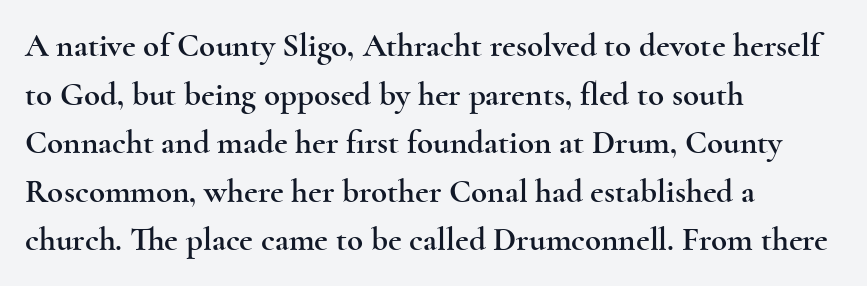
Decoration check: the copy has no underline. These lines are rendered in a variable-pitch font. In terms of leading, this rendering sits right in the middle. All the whitespace from short lines collects on the right. The face used here is seriffed, in the tradition of book romans.
